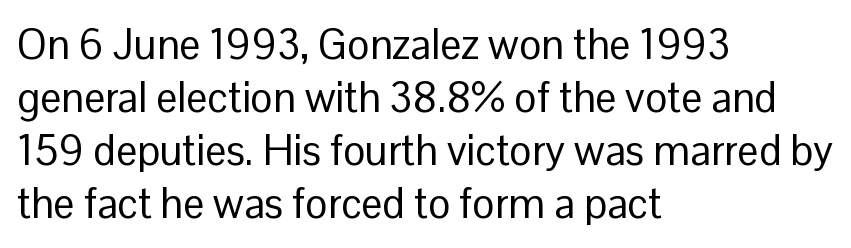
{"serif": "no", "italic": "no", "bold": "no", "weight": "regular", "width": "normal", "stroke_contrast": "low", "x_height": "medium", "monospaced": "no", "underline": "no", "align": "left", "line_spacing": "normal", "line_spacing_ratio": 1.26, "letter_spacing": "normal", "letter_spacing_em": 0.0, "glyph_px": 42}
